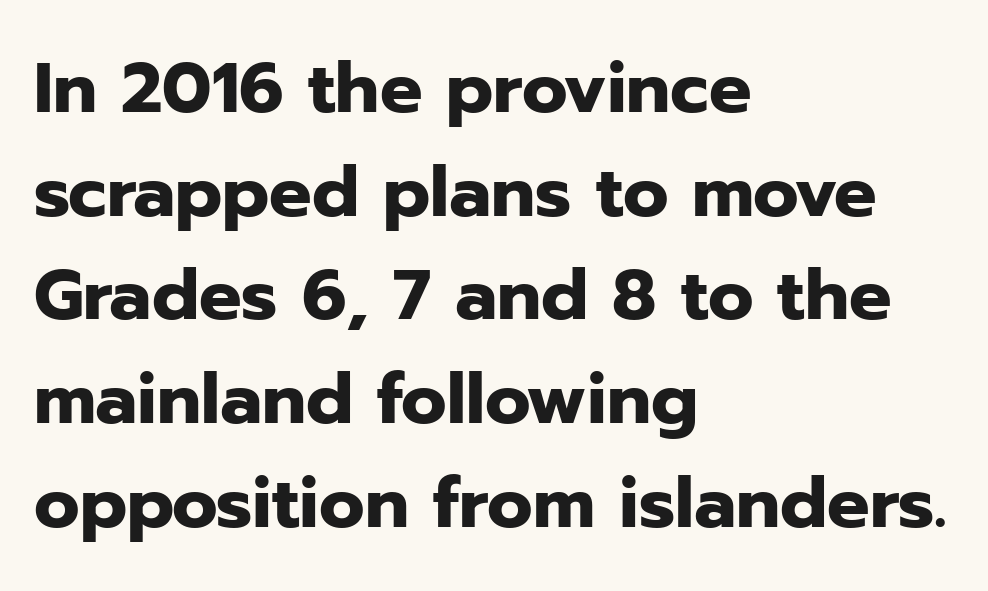
{"serif": "no", "italic": "no", "bold": "yes", "weight": "heavy", "width": "normal", "stroke_contrast": "low", "x_height": "medium", "monospaced": "no", "underline": "no", "align": "left", "line_spacing": "normal", "line_spacing_ratio": 1.46, "letter_spacing": "normal", "letter_spacing_em": 0.0, "glyph_px": 71}
